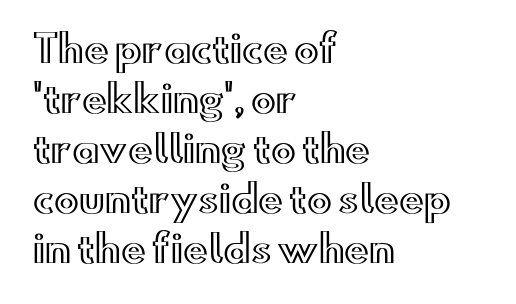
The image shows 37 px wide type, upright; set left-aligned, normal line spacing (1.35x), normal letter spacing, not underlined; a small x-height.
